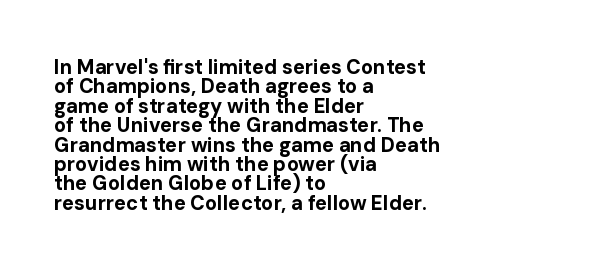
The image shows 20 px bold type, upright; set left-aligned, tight line spacing (0.97x), normal letter spacing, not underlined.
